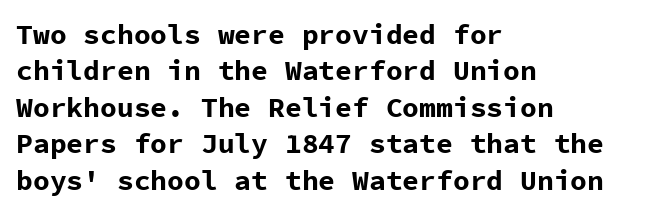
{"serif": "no", "italic": "no", "bold": "yes", "weight": "bold", "width": "normal", "stroke_contrast": "low", "x_height": "medium", "monospaced": "yes", "underline": "no", "align": "left", "line_spacing": "normal", "line_spacing_ratio": 1.3, "letter_spacing": "normal", "letter_spacing_em": 0.0, "glyph_px": 28}
